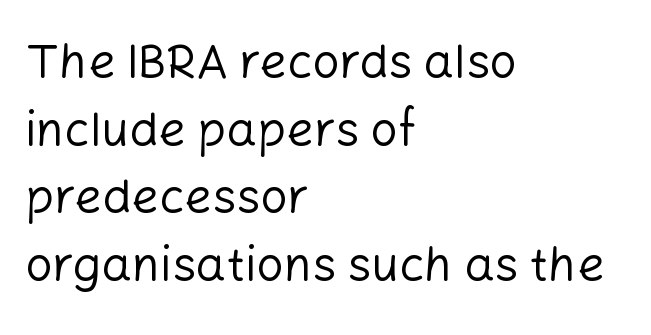
{"serif": "no", "italic": "no", "bold": "no", "weight": "regular", "width": "normal", "stroke_contrast": "low", "x_height": "medium", "monospaced": "no", "underline": "no", "align": "left", "line_spacing": "normal", "line_spacing_ratio": 1.41, "letter_spacing": "normal", "letter_spacing_em": 0.0, "glyph_px": 48}
